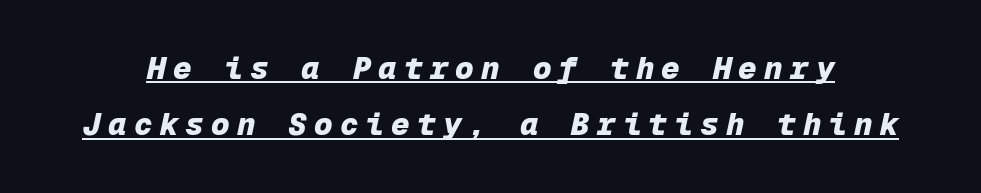
{"italic": "yes", "lean": "right", "slant_degrees": 12, "bold": "yes", "weight": "heavy", "width": "normal", "stroke_contrast": "low", "x_height": "medium", "monospaced": "yes", "underline": "yes", "line_spacing_ratio": 1.82, "letter_spacing": "wide", "letter_spacing_em": 0.23, "glyph_px": 31}
